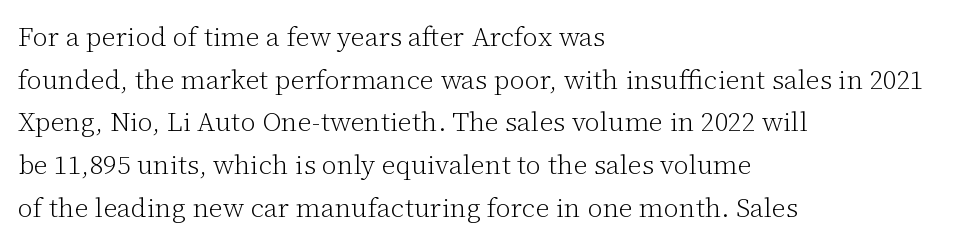
The ragged edge is on the right, which tells us the setting is flush left. Vertical strokes here are truly vertical. Heaviness? Minimal to ordinary, like unemphasized prose. Lines of text with bare space underneath.
